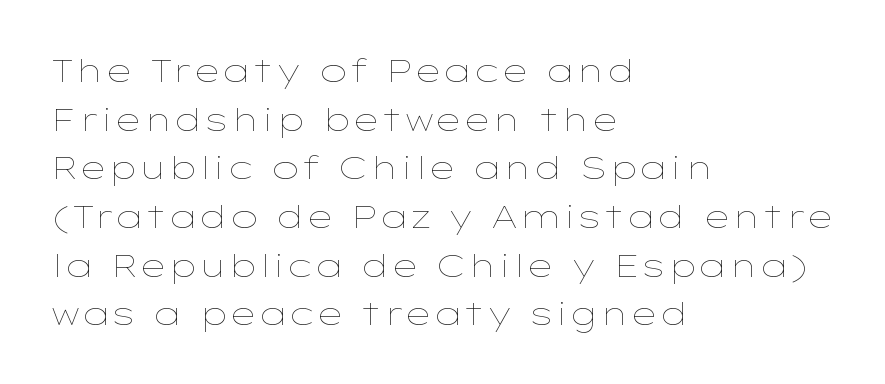
You could not count columns in this text — the font is proportionally spaced. Tall strokes in this sample are plumb rather than angled. Teacher's note: observe the even left margin — that is flush-left alignment. The strokes carry an ordinary text weight at most. The area under the type is left untouched.
